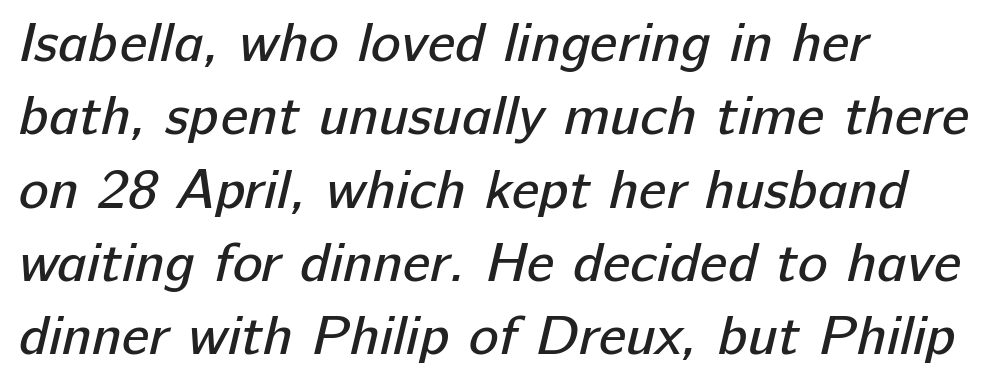
Q: Is the text bold? A: No.
Q: Is the typeface a serif or a sans-serif typeface? A: Sans-serif.
Q: Is the text underlined? A: No.
Q: How is the paragraph aligned? A: Left-aligned.
Q: Is the spacing between letters normal or unusually wide? A: Normal.
Q: Is the spacing between lines tight, normal or loose? A: Normal.
Q: Width (condensed, normal, or wide)? A: Normal.
Q: Stroke contrast? A: Low.
Q: x-height? A: Medium.
Q: Monospaced? A: No.
